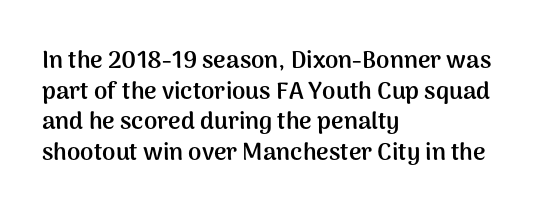
The image shows 24 px bold type, upright; set left-aligned, normal line spacing (1.28x), normal letter spacing, not underlined.
